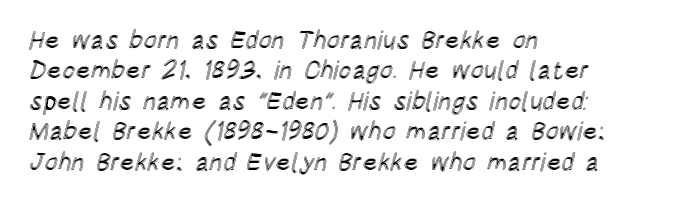
The letterforms sit shoulder to shoulder at normal distance. Compared with a centered layout, this one pins lines to the left instead. Descenders are the only things crossing below the line.
